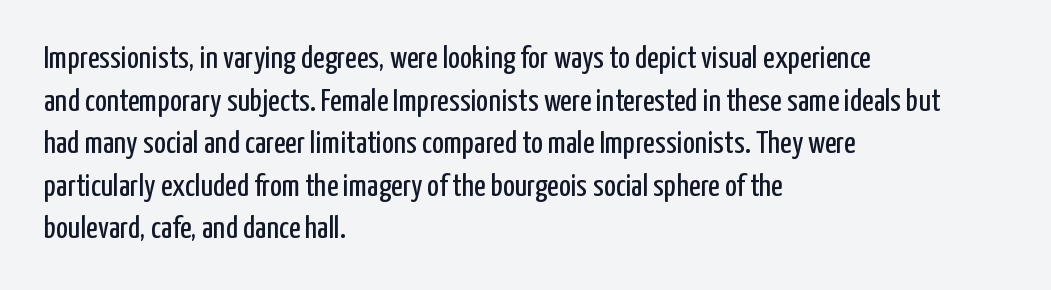
Q: Is the text bold? A: No.
Q: Is the text italic (slanted)? A: No, it is upright.
Q: Is the typeface a serif or a sans-serif typeface? A: Sans-serif.
Q: Is the text underlined? A: No.
Q: How is the paragraph aligned? A: Left-aligned.
Q: Is the spacing between letters normal or unusually wide? A: Normal.
Q: Is the spacing between lines tight, normal or loose? A: Normal.
Q: Width (condensed, normal, or wide)? A: Condensed.
Q: Stroke contrast? A: Low.
Q: x-height? A: Medium.
Q: Monospaced? A: No.
